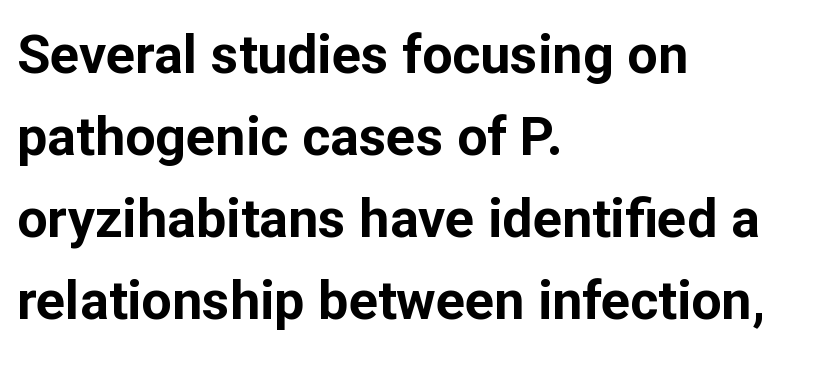
{"serif": "no", "italic": "no", "bold": "yes", "weight": "bold", "width": "normal", "stroke_contrast": "low", "x_height": "medium", "monospaced": "no", "underline": "no", "align": "left", "line_spacing": "normal", "line_spacing_ratio": 1.52, "letter_spacing": "normal", "letter_spacing_em": 0.0, "glyph_px": 54}
